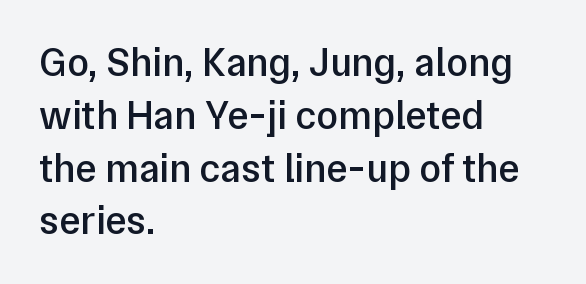
The image shows 40 px semibold sans-serif type, upright; set left-aligned, normal line spacing (1.32x), normal letter spacing, not underlined; low stroke contrast and a medium x-height.
